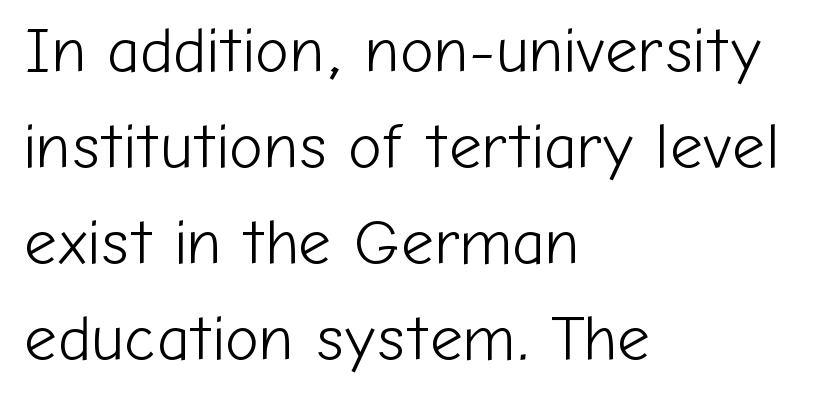
The passage shown is typed in a proportional face where columns would drift. The ragged edge is on the right, which tells us the setting is flush left. Glyph-to-glyph distance matches everyday printed text. Font category for this specimen: sans-serif. Notice how descenders clear the ascenders below comfortably — that's standard leading. Compared with a typical body face, this is equally light or lighter still.
